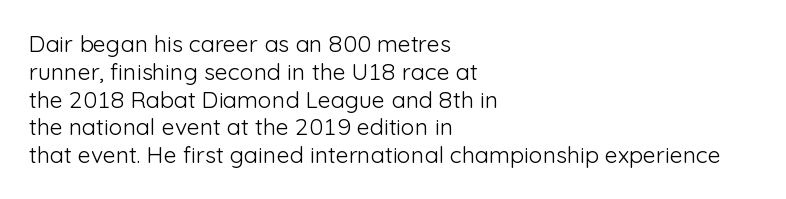
The image shows 23 px text type, upright; set left-aligned, line spacing 1.21x, normal letter spacing, not underlined.
